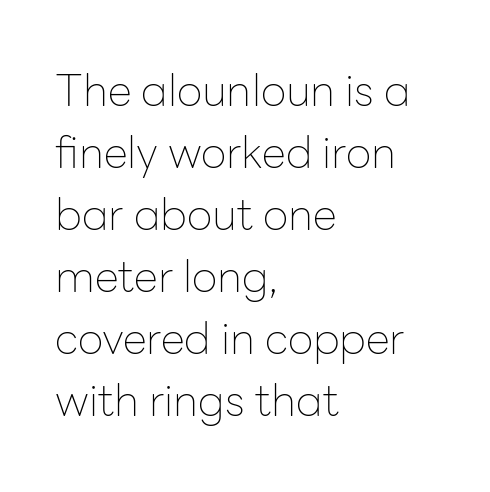
Q: Is the text bold? A: No.
Q: Is the text italic (slanted)? A: No, it is upright.
Q: Is the typeface a serif or a sans-serif typeface? A: Sans-serif.
Q: Is the text underlined? A: No.
Q: How is the paragraph aligned? A: Left-aligned.
Q: Is the spacing between letters normal or unusually wide? A: Normal.
Q: Is the spacing between lines tight, normal or loose? A: Normal.
Q: Width (condensed, normal, or wide)? A: Normal.
Q: Stroke contrast? A: Low.
Q: x-height? A: Medium.
Q: Monospaced? A: No.
